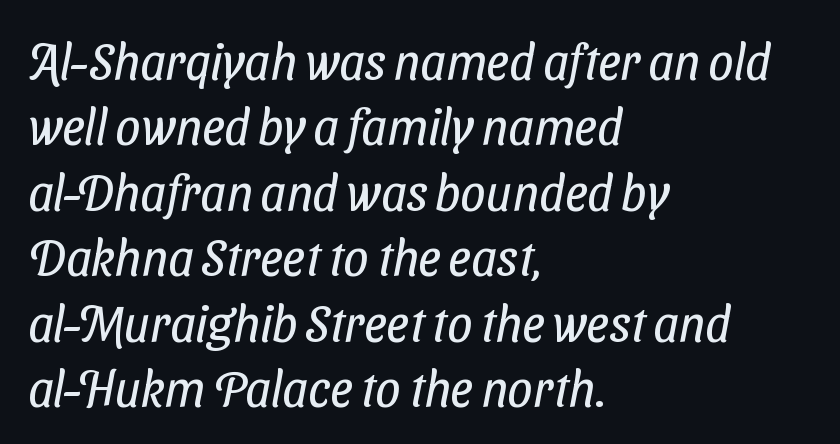
{"serif": "no", "bold": "no", "weight": "regular", "width": "condensed", "stroke_contrast": "low", "x_height": "medium", "monospaced": "no", "underline": "no", "align": "left", "line_spacing": "normal", "line_spacing_ratio": 1.31, "letter_spacing": "normal", "letter_spacing_em": 0.0, "glyph_px": 50}
